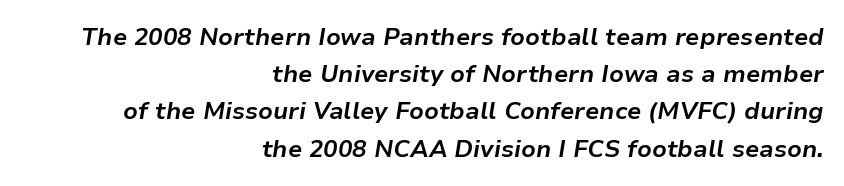
Q: Is the text bold? A: Yes.
Q: Is the text italic (slanted)? A: Yes, it leans right by about 9 degrees.
Q: Is the text underlined? A: No.
Q: How is the paragraph aligned? A: Right-aligned.
Q: Is the spacing between letters normal or unusually wide? A: Normal.
Q: Is the spacing between lines tight, normal or loose? A: Normal.
